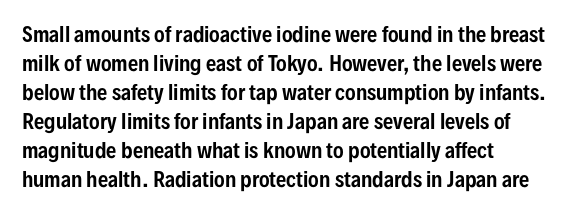
Rows of type keep a routine distance in the vertical direction. Is the block centered? No — it sits flush against the left margin. No italicization has been applied; the sample stays upright. Letters rest on an invisible, unmarked baseline.
